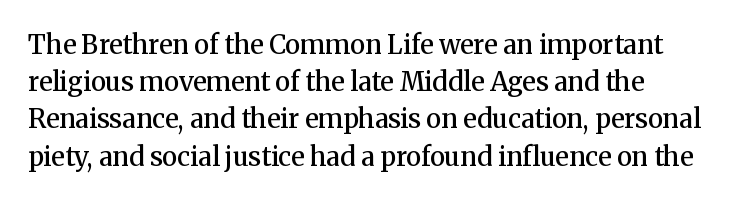
The strokes are fattened partway — semibold, not bold. The rendering uses a moderate line-height, typical for paragraphs. This sample uses plain, unmodified letter spacing. Any mark beneath the type? The region is blank.
